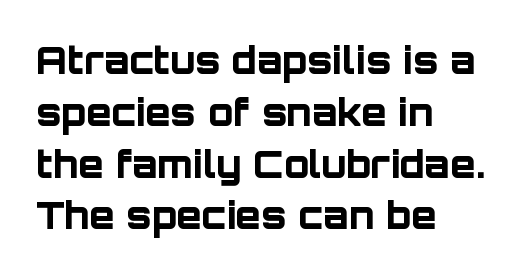
The image shows 37 px bold sans-serif type, upright; set left-aligned, normal line spacing (1.4x), normal letter spacing, not underlined; low stroke contrast and a large x-height.
